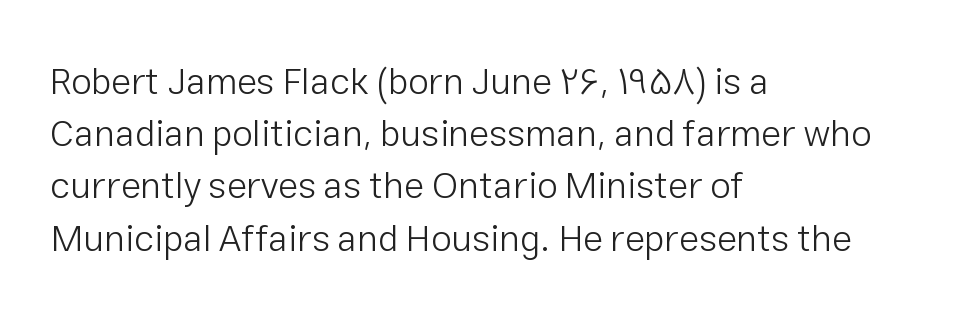
{"serif": "no", "italic": "no", "bold": "no", "weight": "light", "width": "normal", "stroke_contrast": "low", "x_height": "medium", "monospaced": "no", "underline": "no", "align": "left", "line_spacing": "normal", "line_spacing_ratio": 1.41, "letter_spacing": "normal", "letter_spacing_em": 0.0, "glyph_px": 37}
